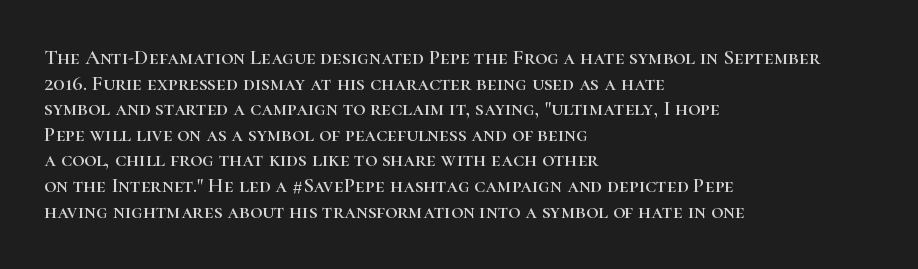
Q: Is the text italic (slanted)? A: No, it is upright.
Q: Is the text underlined? A: No.
Q: How is the paragraph aligned? A: Left-aligned.
Q: Is the spacing between letters normal or unusually wide? A: Normal.
